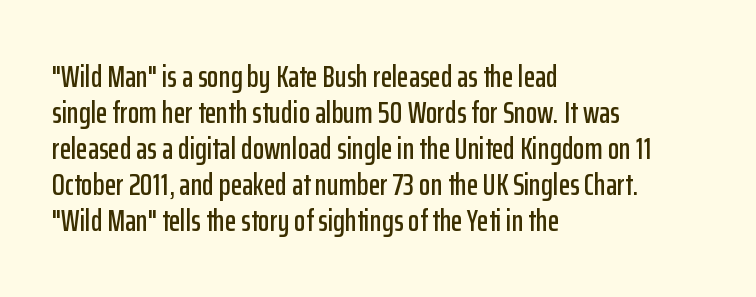
In terms of posture, this sample is upright. The face used here is rendered with its standard letterfit. Compared with a centered layout, this one pins lines to the left instead. The string is rendered with underlining switched off. A typesetter would label this face a sans. Here the designer chose a conventional face with non-uniform glyph widths.
